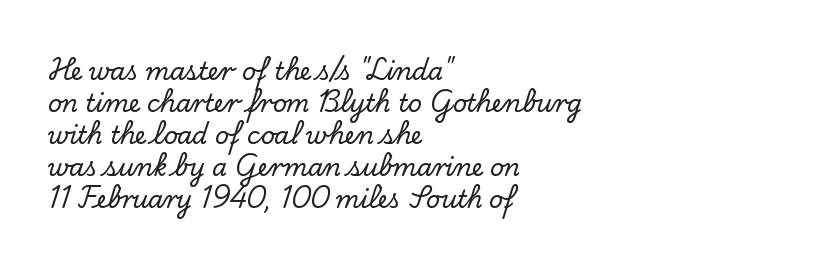
The image shows 24 px text type; set left-aligned, normal line spacing (1.33x), normal letter spacing, not underlined.
